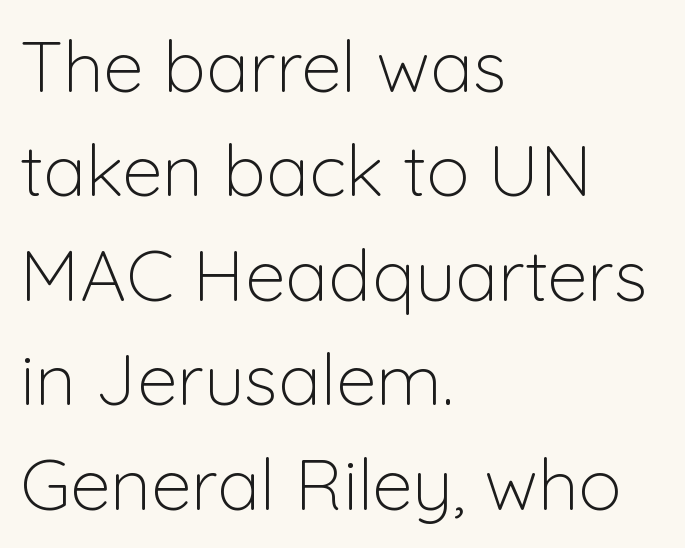
Q: Is the text bold? A: No.
Q: Is the text italic (slanted)? A: No, it is upright.
Q: Is the typeface a serif or a sans-serif typeface? A: Sans-serif.
Q: Is the text underlined? A: No.
Q: How is the paragraph aligned? A: Left-aligned.
Q: Is the spacing between letters normal or unusually wide? A: Normal.
Q: Is the spacing between lines tight, normal or loose? A: Normal.
Q: Width (condensed, normal, or wide)? A: Normal.
Q: Stroke contrast? A: Low.
Q: x-height? A: Medium.
Q: Monospaced? A: No.
